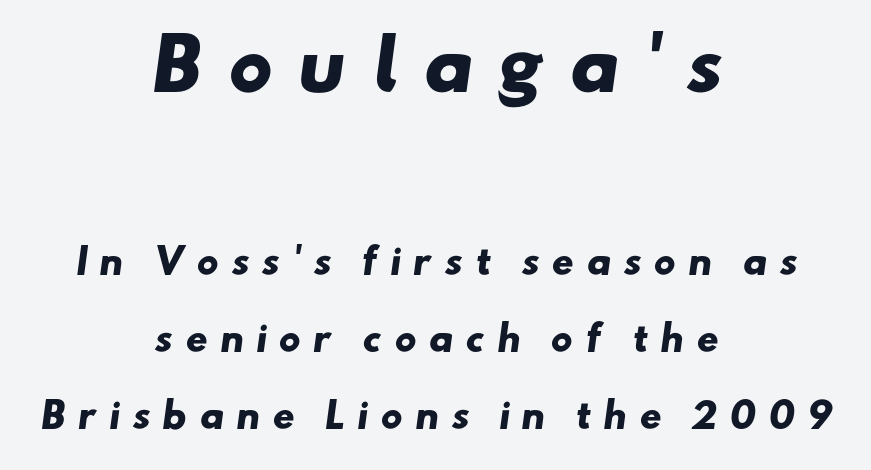
The image shows 69 px heavy, wide sans-serif type; set centered, loose line spacing (2.26x), unusually wide letter spacing (+0.35 em), not underlined; the first (top) block is 2.03x larger; low stroke contrast and a small x-height.
